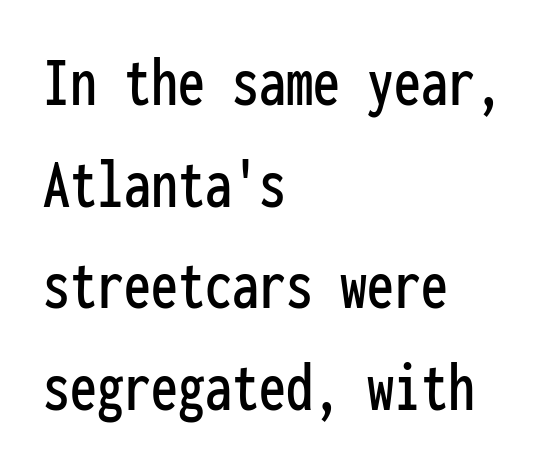
The image shows 72 px condensed sans-serif type, upright, monospaced; set left-aligned, normal line spacing (1.41x), normal letter spacing, not underlined; low stroke contrast and a medium x-height.
